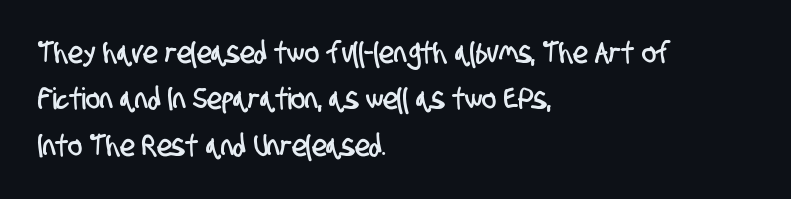
Q: Is the typeface a serif or a sans-serif typeface? A: Sans-serif.
Q: Is the text underlined? A: No.
Q: How is the paragraph aligned? A: Left-aligned.
Q: Is the spacing between letters normal or unusually wide? A: Normal.
Q: Is the spacing between lines tight, normal or loose? A: Normal.
Q: Width (condensed, normal, or wide)? A: Condensed.
Q: Stroke contrast? A: Low.
Q: x-height? A: Large.
Q: Monospaced? A: No.
